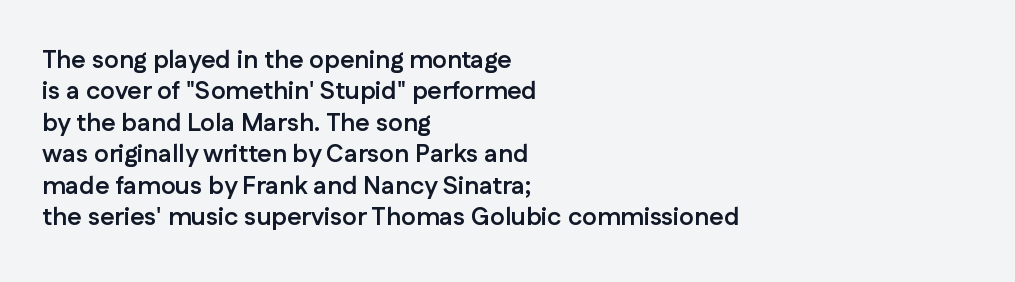
Horizontal alignment here is leftward, the default for most running prose. These lines were composed using upright roman letters. Quick note: underline off. Words appear dense and cohesive because spacing is normal. Honestly, the row spacing looks completely unremarkable. Heft: maximum for text — a bold.
